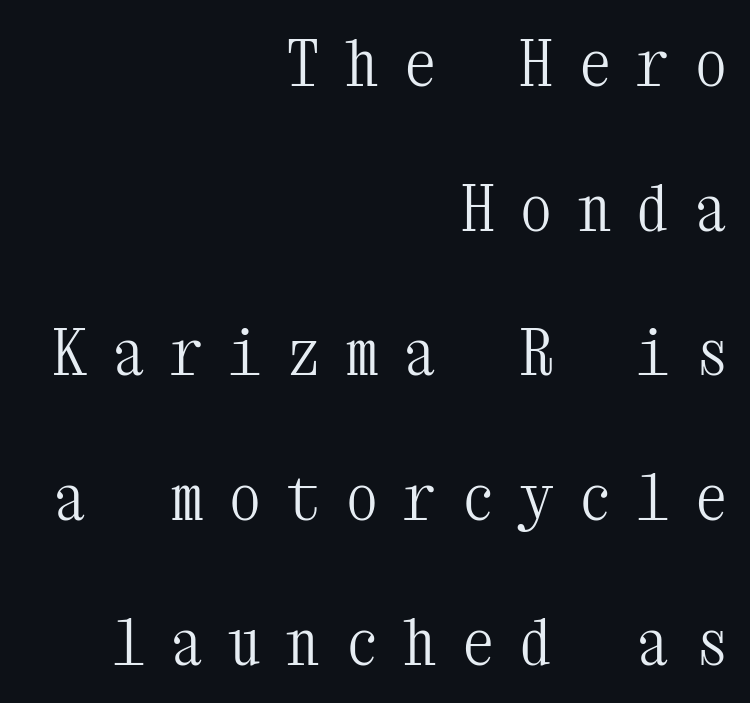
Q: Is the text bold? A: No.
Q: Is the text italic (slanted)? A: No, it is upright.
Q: Is the typeface a serif or a sans-serif typeface? A: Serif.
Q: Is the text underlined? A: No.
Q: How is the paragraph aligned? A: Right-aligned.
Q: Is the spacing between letters normal or unusually wide? A: Unusually wide.
Q: Is the spacing between lines tight, normal or loose? A: Loose.
Q: Width (condensed, normal, or wide)? A: Condensed.
Q: Stroke contrast? A: Medium.
Q: x-height? A: Medium.
Q: Monospaced? A: Yes.
